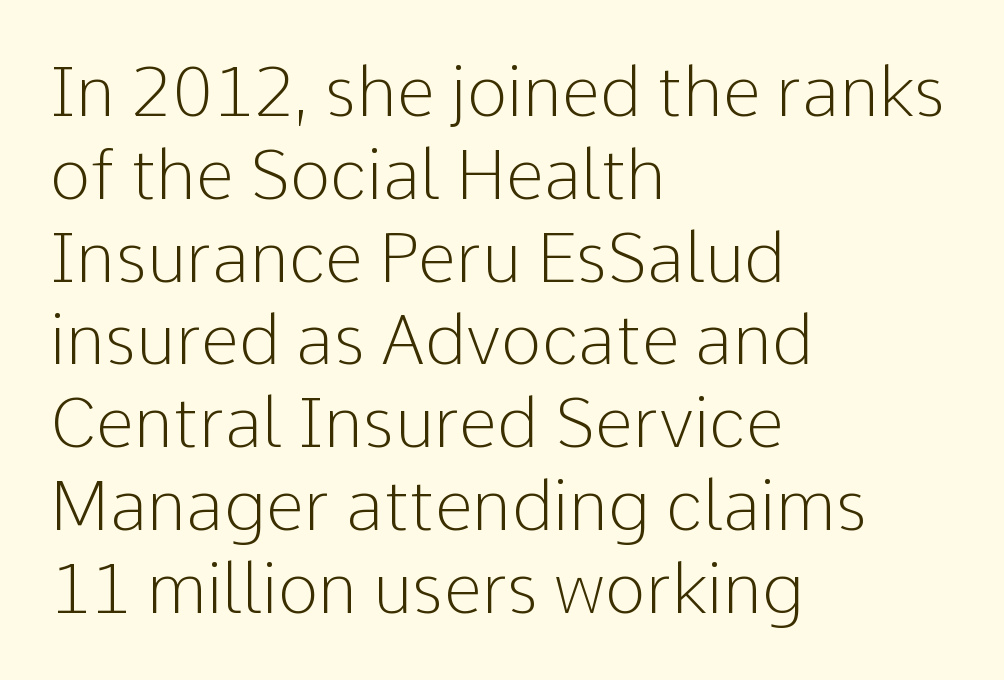
Q: Is the text bold? A: No.
Q: Is the text italic (slanted)? A: No, it is upright.
Q: Is the typeface a serif or a sans-serif typeface? A: Sans-serif.
Q: Is the text underlined? A: No.
Q: How is the paragraph aligned? A: Left-aligned.
Q: Is the spacing between letters normal or unusually wide? A: Normal.
Q: Width (condensed, normal, or wide)? A: Normal.
Q: Stroke contrast? A: Low.
Q: x-height? A: Medium.
Q: Monospaced? A: No.
